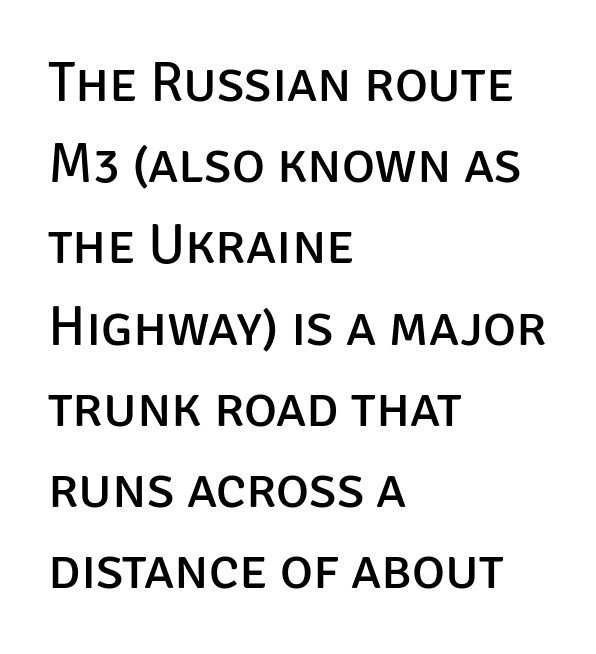
{"serif": "no", "italic": "no", "bold": "no", "weight": "regular", "width": "normal", "stroke_contrast": "low", "x_height": "large", "monospaced": "no", "underline": "no", "align": "left", "line_spacing": "normal", "line_spacing_ratio": 1.45, "letter_spacing": "normal", "letter_spacing_em": 0.0, "glyph_px": 56}
